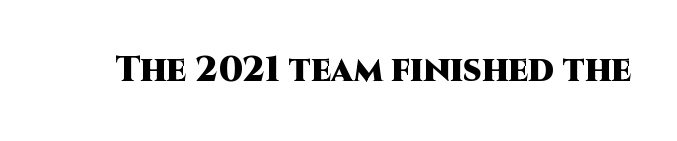
The image shows 35 px heavy sans-serif type, upright; set normal letter spacing, not underlined; high stroke contrast and a large x-height.
